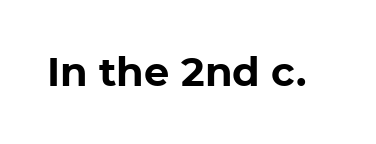
The type is set solid horizontally, with unmodified tracking. Descenders are the only things crossing below the line. Every letter is thick-stroked: bold, no question. Each letter keeps its own natural width here, so spacing adapts to shape.
